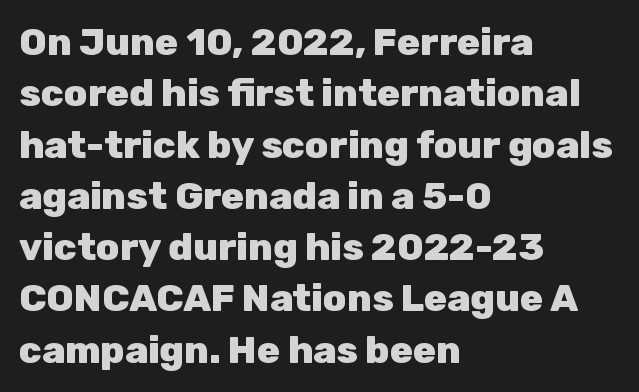
{"serif": "no", "italic": "no", "bold": "yes", "weight": "heavy", "width": "normal", "stroke_contrast": "low", "x_height": "medium", "monospaced": "no", "underline": "no", "align": "left", "line_spacing": "normal", "line_spacing_ratio": 1.35, "letter_spacing": "normal", "letter_spacing_em": 0.0, "glyph_px": 38}
